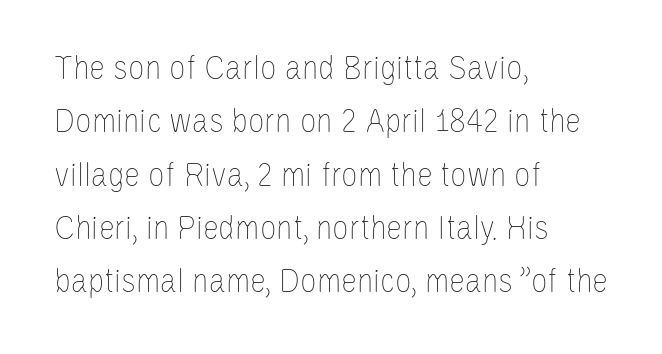
The image shows 36 px thin, condensed type, upright; set left-aligned, normal line spacing (1.48x), normal letter spacing, not underlined; low stroke contrast and a large x-height.
